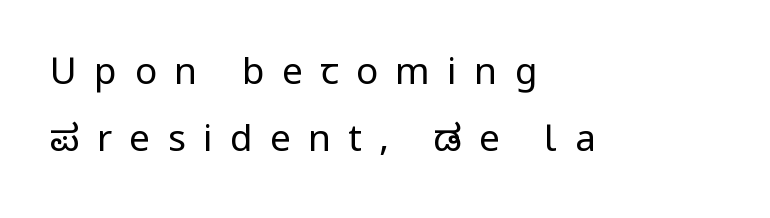
The image shows 37 px regular-weight, condensed sans-serif type, upright; set left-aligned, line spacing 1.82x, unusually wide letter spacing (+0.47 em), not underlined; low stroke contrast and a large x-height.
